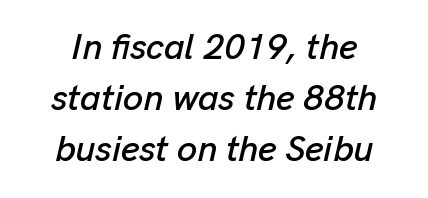
The image shows 36 px text type, italic (leaning right); set centered, normal line spacing (1.41x), normal letter spacing, not underlined; low stroke contrast and a medium x-height.
